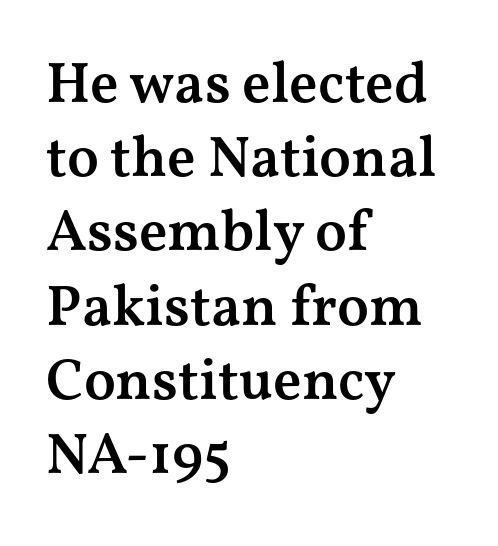
Compared with typical body copy, the letter spacing here is the same. The rendering anchors every line to the left-hand side. Check the space under the baseline: it is left empty. I'd call this a serif setting — the letters wear small feet.
